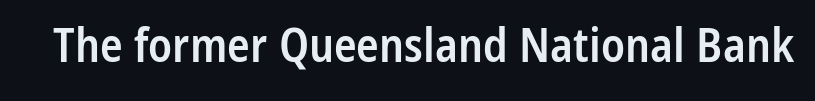
Q: Is the text bold? A: Semi-bold.
Q: Is the text italic (slanted)? A: No, it is upright.
Q: Is the typeface a serif or a sans-serif typeface? A: Sans-serif.
Q: Is the text underlined? A: No.
Q: Is the spacing between letters normal or unusually wide? A: Normal.
Q: Width (condensed, normal, or wide)? A: Condensed.
Q: Stroke contrast? A: Low.
Q: x-height? A: Medium.
Q: Monospaced? A: No.
